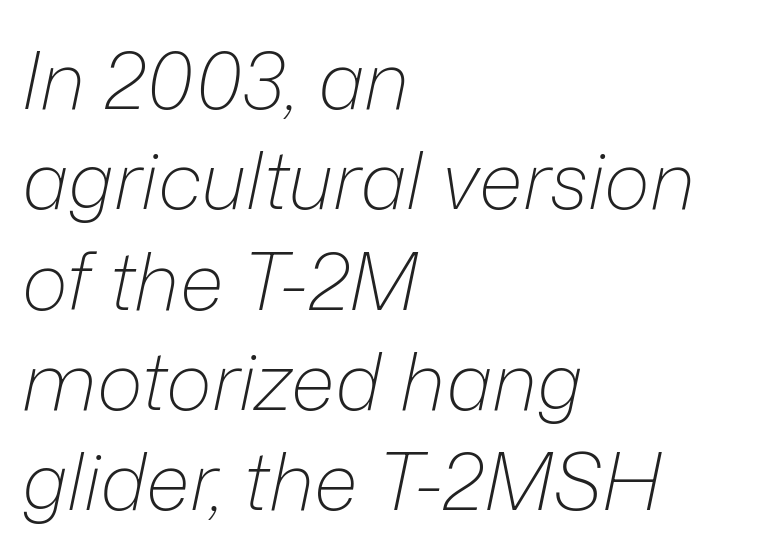
The image shows 79 px light type, italic (leaning right); set left-aligned, normal line spacing (1.27x), normal letter spacing, not underlined; low stroke contrast and a medium x-height.
